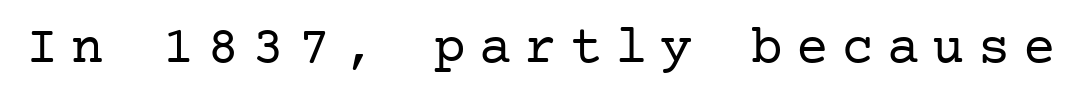
{"serif": "yes", "italic": "no", "bold": "no", "weight": "regular", "width": "normal", "stroke_contrast": "low", "x_height": "medium", "underline": "no", "letter_spacing": "wide", "letter_spacing_em": 0.24, "glyph_px": 54}
